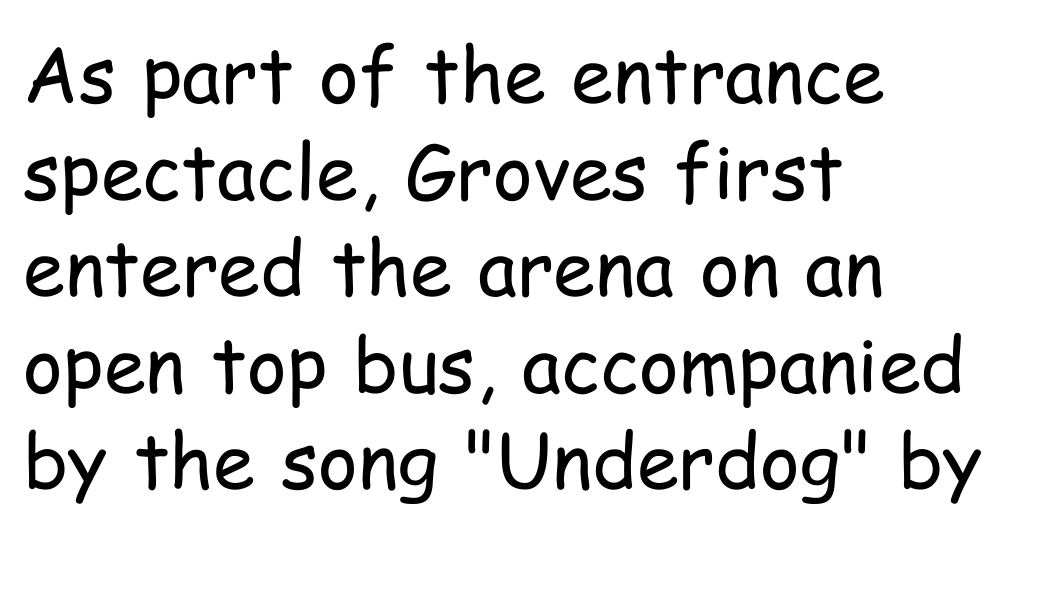
The image shows 76 px regular-weight, condensed sans-serif type, upright; set left-aligned, normal line spacing (1.27x), normal letter spacing, not underlined; low stroke contrast and a medium x-height.
